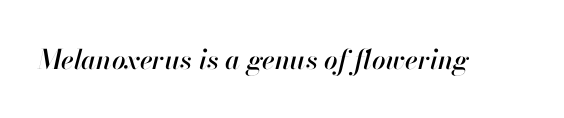
The lettering tilts uniformly, giving the passage an italic look. Descenders are the only things crossing below the line. No extra tracking has been applied to these lines.
